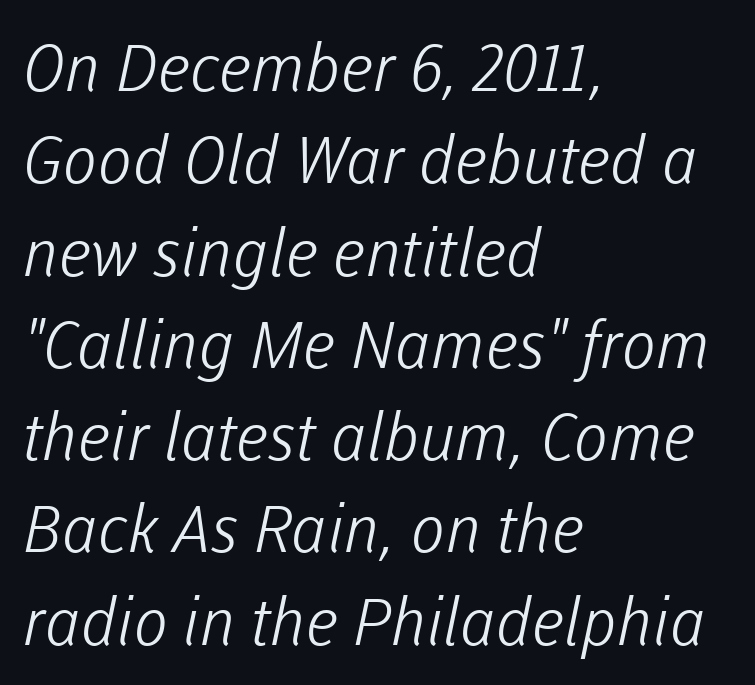
The designer went with a sans here, leaving each stem footless. This sample has the flowing, uneven cadence of proportional lettering. The cut favours lightness, reaching ordinary text weight at its darkest. Horizontal bands of white between lines are of average thickness. Descender tails drop into unmarked territory. Is the block centered? No — it sits flush against the left margin.
